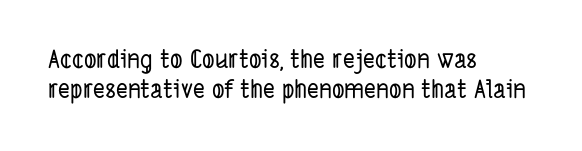
The image shows 25 px text type; set left-aligned, line spacing 1.2x, normal letter spacing, not underlined.
